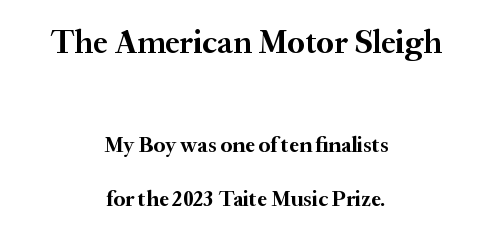
The image shows 33 px semibold serif type, upright; set centered, loose line spacing (2.45x), normal letter spacing, not underlined; the first (top) block is 1.5x larger; medium stroke contrast and a small x-height.
